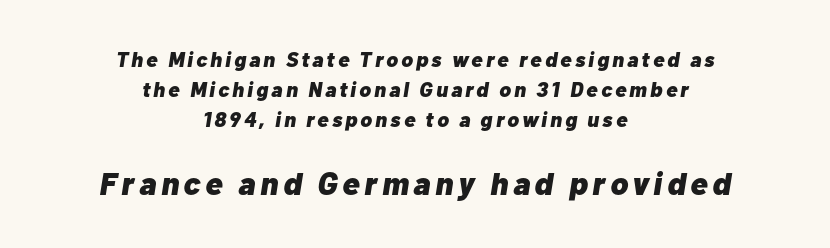
Does the bottom block carry the larger type? Yes, it does. Character widths vary here, with narrow letters taking less room than wide ones. Chunky letters — that's bold for sure. Notice how descenders clear the ascenders below comfortably — that's standard leading. Decoration check: the copy has no underline. Italic: yes, the glyphs are oblique.
